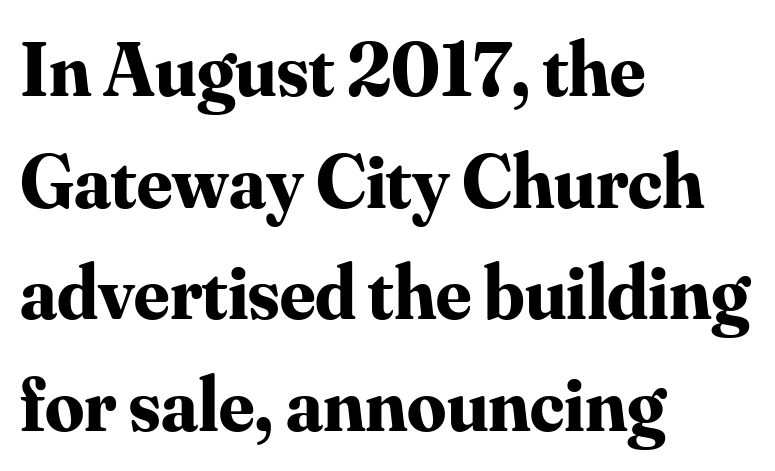
Q: Is the text bold? A: Yes.
Q: Is the text italic (slanted)? A: No, it is upright.
Q: Is the typeface a serif or a sans-serif typeface? A: Serif.
Q: Is the text underlined? A: No.
Q: How is the paragraph aligned? A: Left-aligned.
Q: Is the spacing between letters normal or unusually wide? A: Normal.
Q: Is the spacing between lines tight, normal or loose? A: Normal.
Q: Width (condensed, normal, or wide)? A: Normal.
Q: Stroke contrast? A: Medium.
Q: x-height? A: Small.
Q: Monospaced? A: No.
